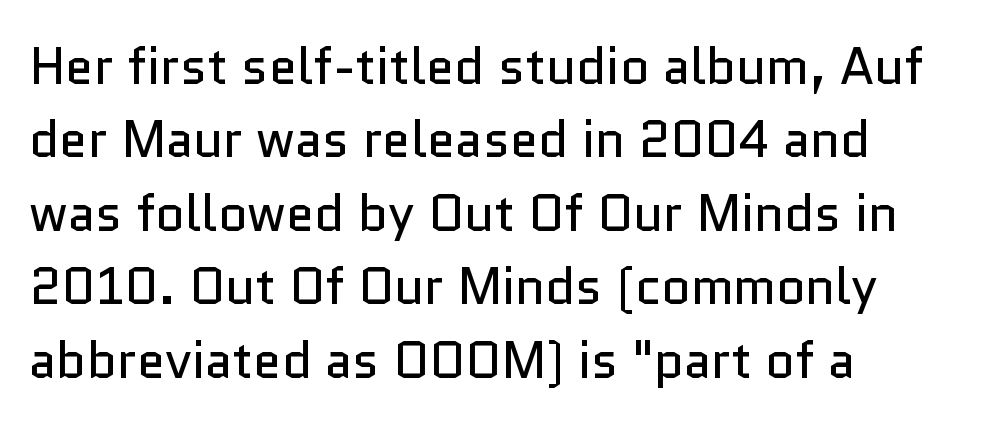
The image shows 51 px regular-weight sans-serif type, upright; set left-aligned, normal line spacing (1.44x), normal letter spacing, not underlined; low stroke contrast and a medium x-height.
